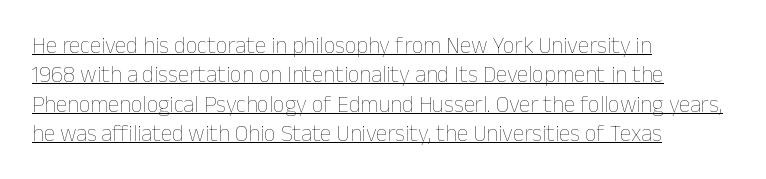
{"italic": "no", "bold": "no", "underline": "yes", "align": "left", "line_spacing": "normal", "line_spacing_ratio": 1.28, "letter_spacing": "normal", "letter_spacing_em": 0.0, "glyph_px": 23}
